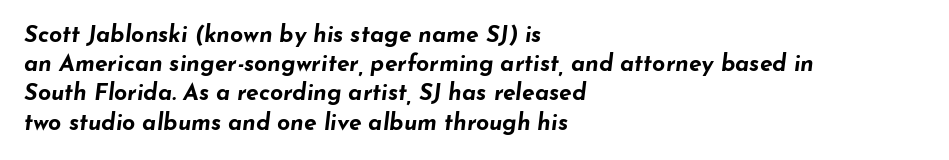
A full-strength bold gives these letters their thick strokes. Leading: standard. Students, note that the glyphs here touch the page at normal intervals. These lines stack with their left ends in a neat column. Posture: slanted.
